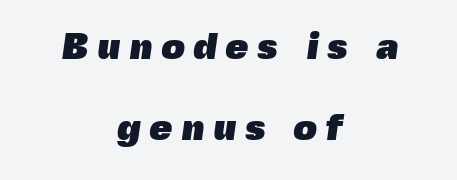
In terms of leading, this rendering errs on the spacious side. Thick stems and heavy bowls — unmistakably bold. What kind of face is this? One without serifs — a sans. Honestly, the letter spacing is so wide it's the main thing you notice. Each letter keeps its own natural width here, so spacing adapts to shape. Unmarked baselines from the first word to the last.
